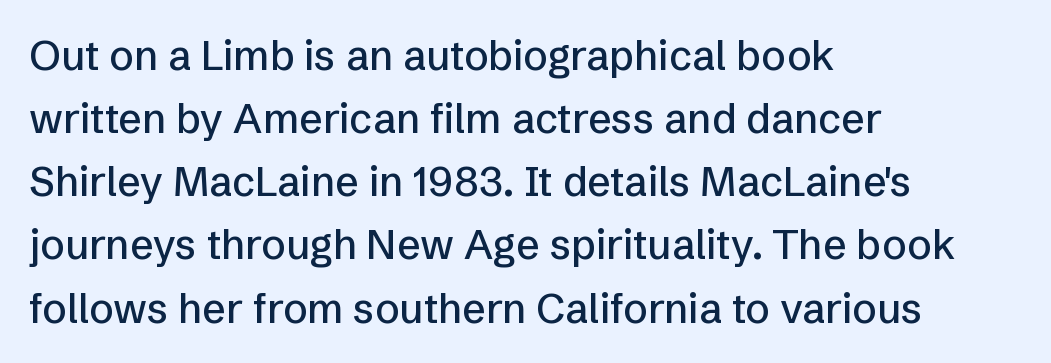
The image shows 41 px sans-serif type, upright; set left-aligned, normal line spacing (1.54x), normal letter spacing, not underlined; low stroke contrast and a medium x-height.
